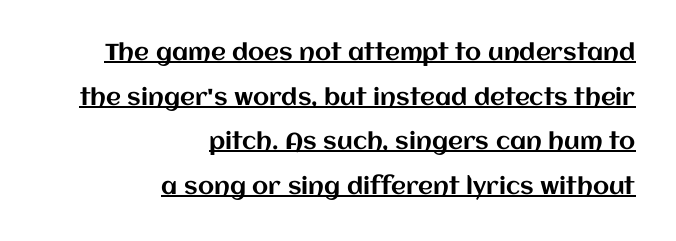
The image shows 23 px text type, upright; set right-aligned, loose line spacing (1.94x), normal letter spacing, underlined.
